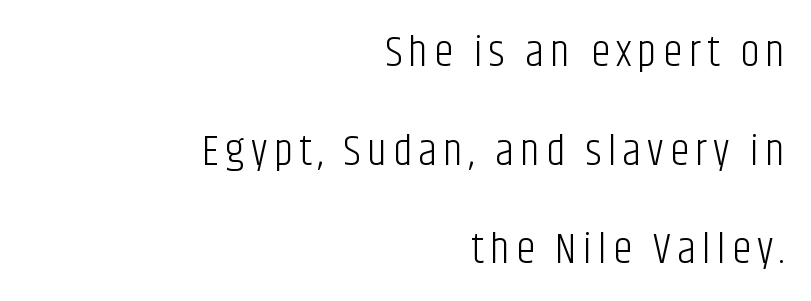
{"serif": "no", "italic": "no", "bold": "no", "weight": "light", "width": "condensed", "stroke_contrast": "low", "x_height": "large", "monospaced": "no", "underline": "no", "align": "right", "line_spacing": "loose", "line_spacing_ratio": 2.24, "glyph_px": 44}
